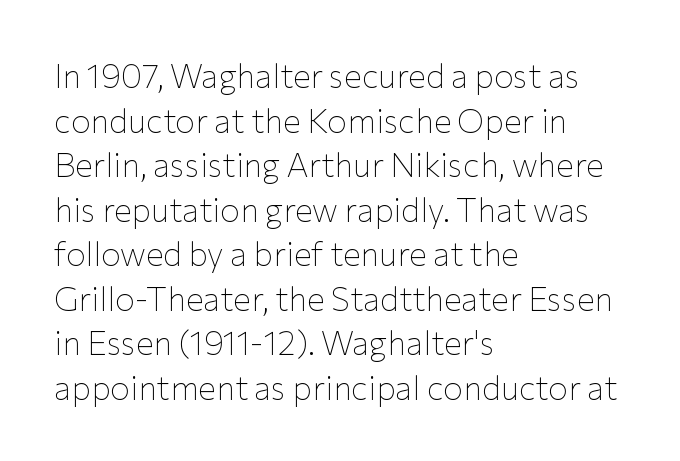
The image shows 33 px thin sans-serif type, upright; set left-aligned, normal line spacing (1.35x), normal letter spacing, not underlined; low stroke contrast and a medium x-height.
